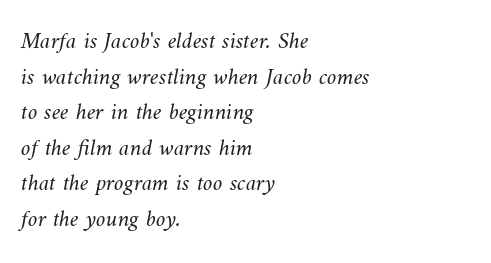
{"bold": "no", "underline": "no", "align": "left", "line_spacing": "normal", "line_spacing_ratio": 1.48, "letter_spacing": "normal", "letter_spacing_em": 0.0, "glyph_px": 24}
